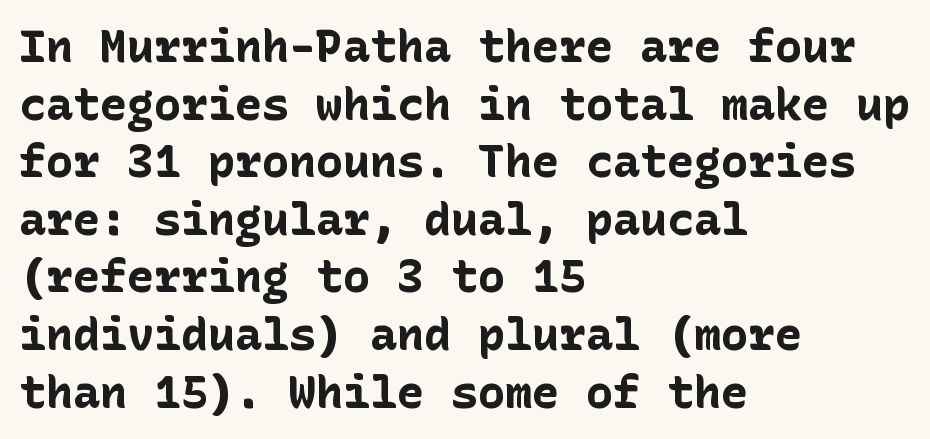
Notice how thick the strokes are: this is what a full bold looks like. The axis of the letterforms is exactly vertical. Where is the straight margin? On the left. No word sits above an underline. Glyph-to-glyph distance matches everyday printed text.
